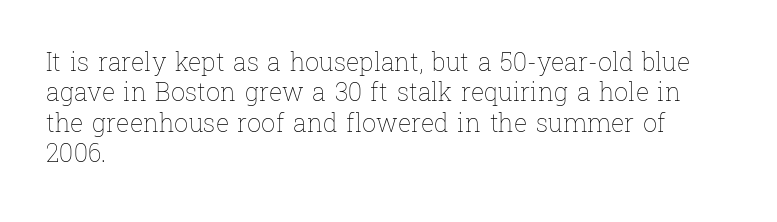
Q: Is the text bold? A: No.
Q: Is the text italic (slanted)? A: No, it is upright.
Q: Is the text underlined? A: No.
Q: How is the paragraph aligned? A: Left-aligned.
Q: Is the spacing between letters normal or unusually wide? A: Normal.
